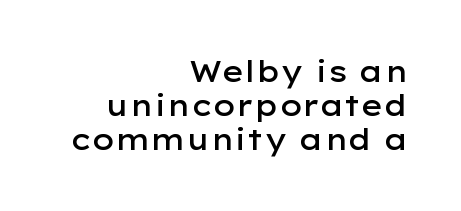
{"serif": "no", "italic": "no", "bold": "semi", "weight": "semibold", "width": "wide", "stroke_contrast": "low", "x_height": "medium", "monospaced": "no", "underline": "no", "align": "right", "line_spacing_ratio": 1.17, "letter_spacing": "normal", "letter_spacing_em": 0.0, "glyph_px": 29}
